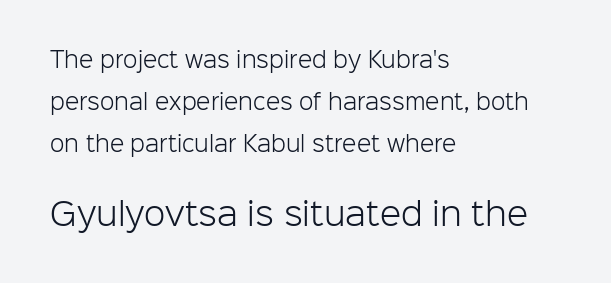
The image shows 31 px light sans-serif type, upright; set left-aligned, loose line spacing (1.99x), normal letter spacing, not underlined; the second (bottom) block is 1.48x larger; low stroke contrast and a medium x-height.
